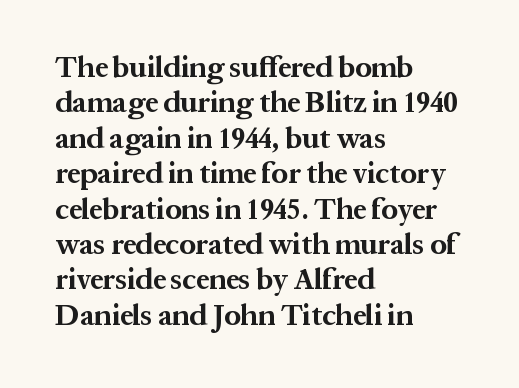
The image shows 29 px bold serif type, upright; set left-aligned, line spacing 1.22x, normal letter spacing, not underlined; medium stroke contrast and a medium x-height.
